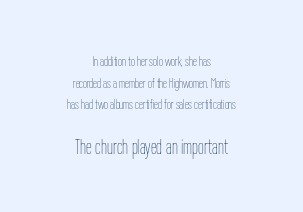
{"italic": "no", "bold": "no", "underline": "no", "align": "center", "line_spacing": "normal", "line_spacing_ratio": 1.55, "letter_spacing": "normal", "letter_spacing_em": 0.0, "larger_block": "second", "size_ratio": 1.5, "glyph_px": 21}
